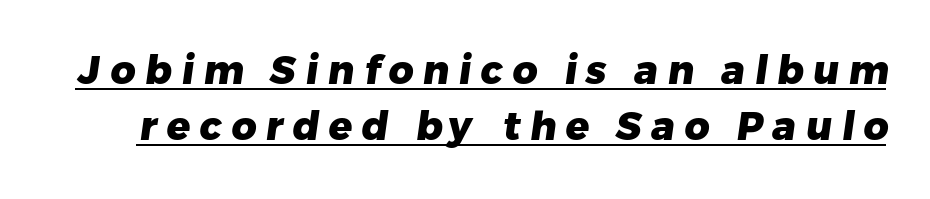
Inter-character spacing is expanded well beyond the font's built-in metrics. Stroke thickness is high; the sample reads as a true bold. The rendering uses natural spacing where letterforms have individual widths. The vertical gap from one line to the next is medium.
